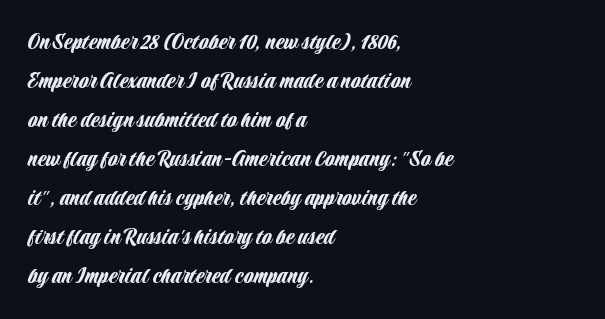
The image shows 25 px text type; set left-aligned, normal line spacing (1.56x), normal letter spacing, not underlined.
